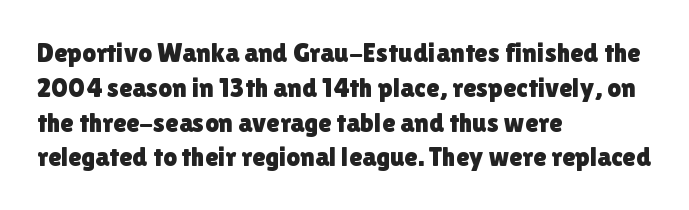
{"italic": "no", "underline": "no", "align": "left", "line_spacing": "normal", "line_spacing_ratio": 1.29, "letter_spacing": "normal", "letter_spacing_em": 0.0, "glyph_px": 27}
